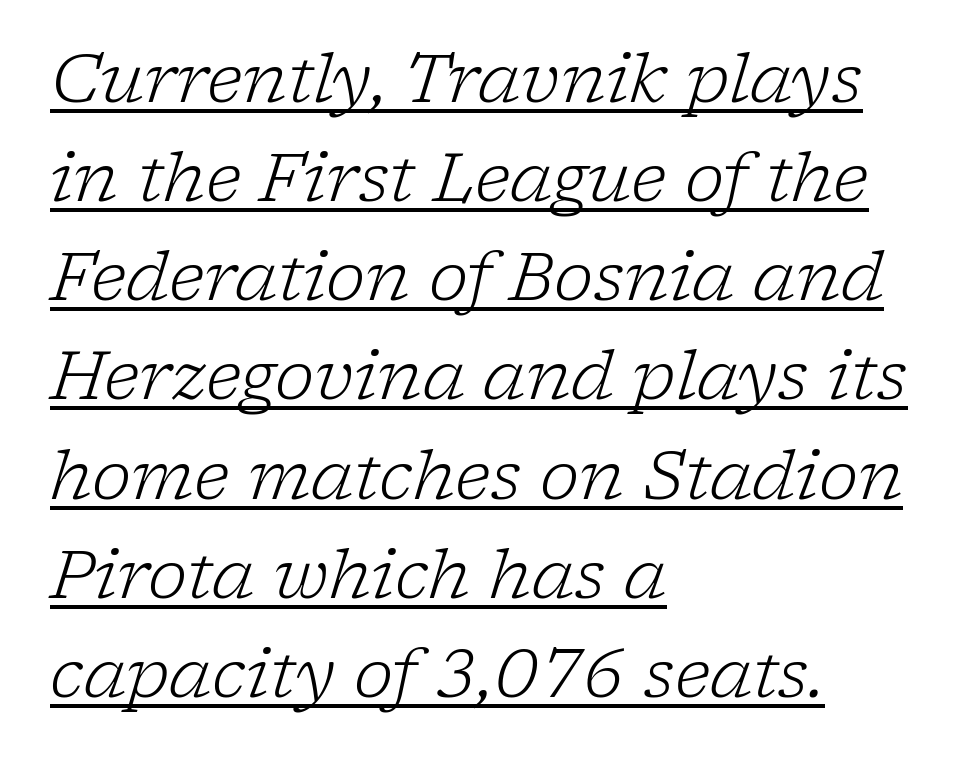
The image shows 67 px light serif type, italic (leaning right); set left-aligned, normal line spacing (1.48x), normal letter spacing, underlined; low stroke contrast and a medium x-height.
